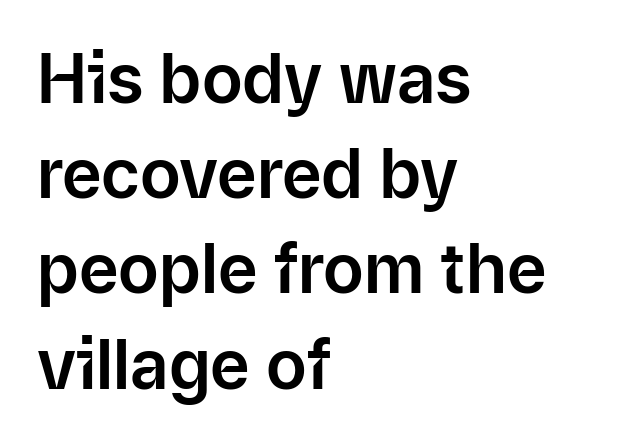
The image shows 68 px sans-serif type, upright; set left-aligned, normal line spacing (1.4x), normal letter spacing, not underlined; low stroke contrast and a medium x-height.
